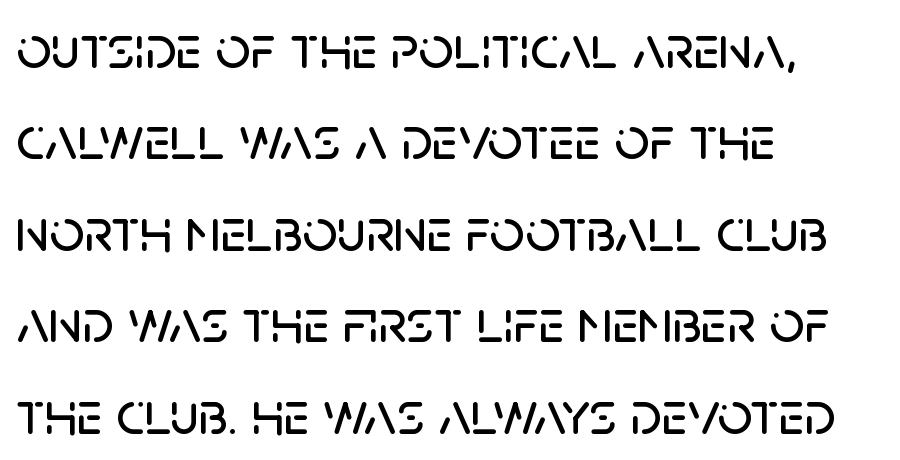
Looks like regular typesetting: each glyph gets only the width it needs. The typesetter chose a ragged-right arrangement here. Characters remain perfectly vertical along every line. Honestly, the letter spacing is just normal — you wouldn't notice it.
